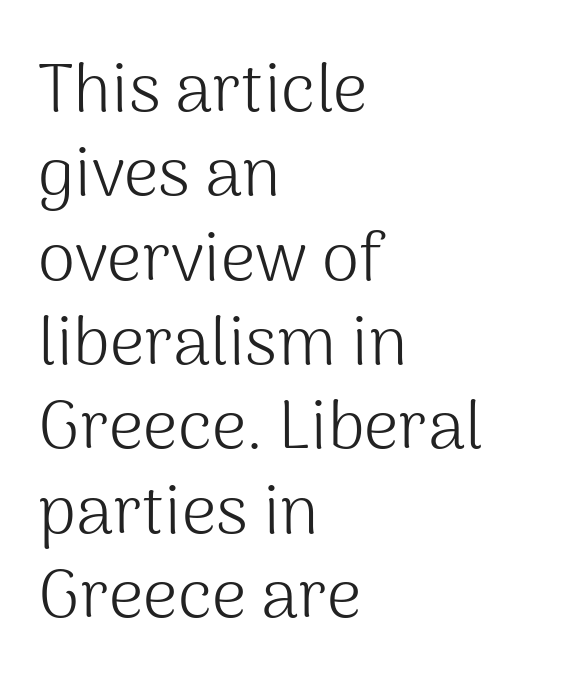
{"serif": "no", "italic": "no", "bold": "no", "weight": "light", "width": "normal", "stroke_contrast": "medium", "x_height": "medium", "monospaced": "no", "underline": "no", "align": "left", "line_spacing_ratio": 1.24, "letter_spacing": "normal", "letter_spacing_em": 0.0, "glyph_px": 68}
